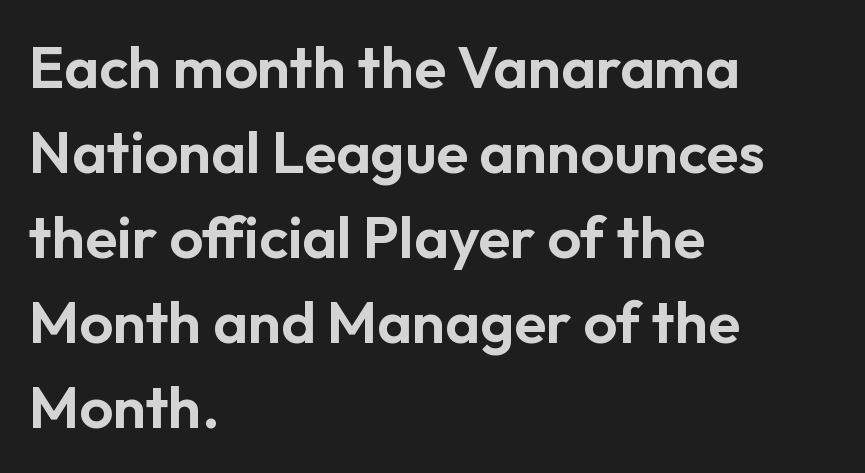
{"serif": "no", "italic": "no", "width": "normal", "stroke_contrast": "low", "x_height": "medium", "monospaced": "no", "underline": "no", "align": "left", "line_spacing": "normal", "line_spacing_ratio": 1.44, "letter_spacing": "normal", "letter_spacing_em": 0.0, "glyph_px": 59}
